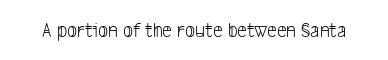
Students, note that the glyphs here touch the page at normal intervals. Any mark beneath the type? The region is blank. Is this a heavy cut? Hardly; it is regular or lighter.
